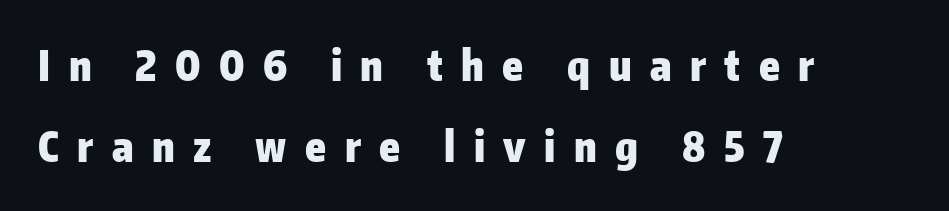
The image shows 41 px heavy sans-serif type, upright; set left-aligned, loose line spacing (1.98x), unusually wide letter spacing (+0.45 em), not underlined; low stroke contrast and a medium x-height.
